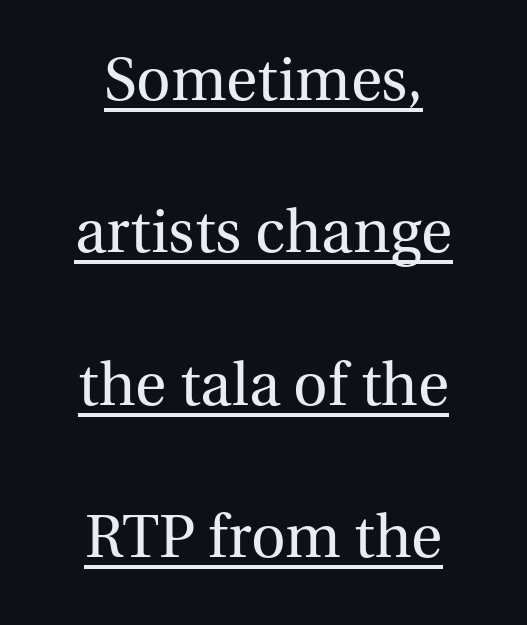
Q: Is the text bold? A: No.
Q: Is the text italic (slanted)? A: No, it is upright.
Q: Is the typeface a serif or a sans-serif typeface? A: Serif.
Q: Is the text underlined? A: Yes.
Q: How is the paragraph aligned? A: Centered.
Q: Is the spacing between letters normal or unusually wide? A: Normal.
Q: Is the spacing between lines tight, normal or loose? A: Loose.
Q: Width (condensed, normal, or wide)? A: Normal.
Q: Stroke contrast? A: Medium.
Q: x-height? A: Medium.
Q: Monospaced? A: No.
